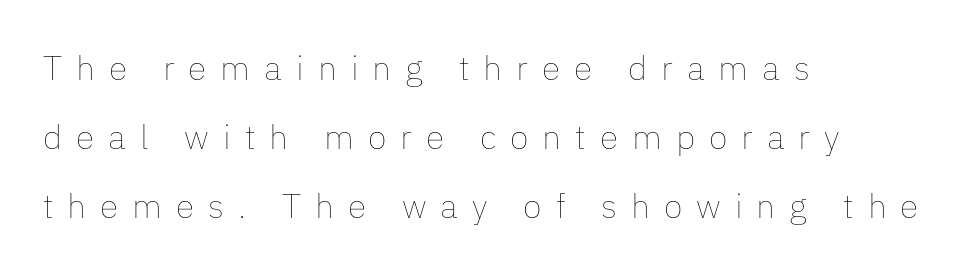
The font sits on the lighter half of the weight spectrum, regular included. Quick note: not italic, upright. Each word looks stretched out because of the extra space between its letters. Widely set lines give the paragraph a tall, airy silhouette. Plain, unruled lines of type. The rag falls on the right side of this text block.
